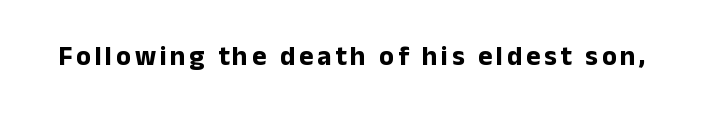
The image shows 27 px bold type, upright; set not underlined.
